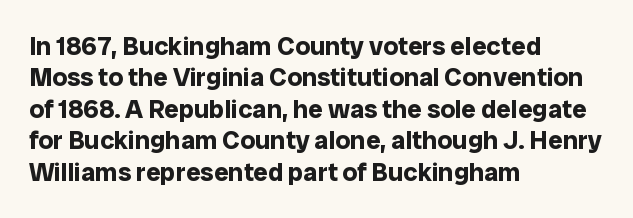
Q: Is the text bold? A: Yes.
Q: Is the text italic (slanted)? A: No, it is upright.
Q: Is the text underlined? A: No.
Q: How is the paragraph aligned? A: Left-aligned.
Q: Is the spacing between letters normal or unusually wide? A: Normal.
